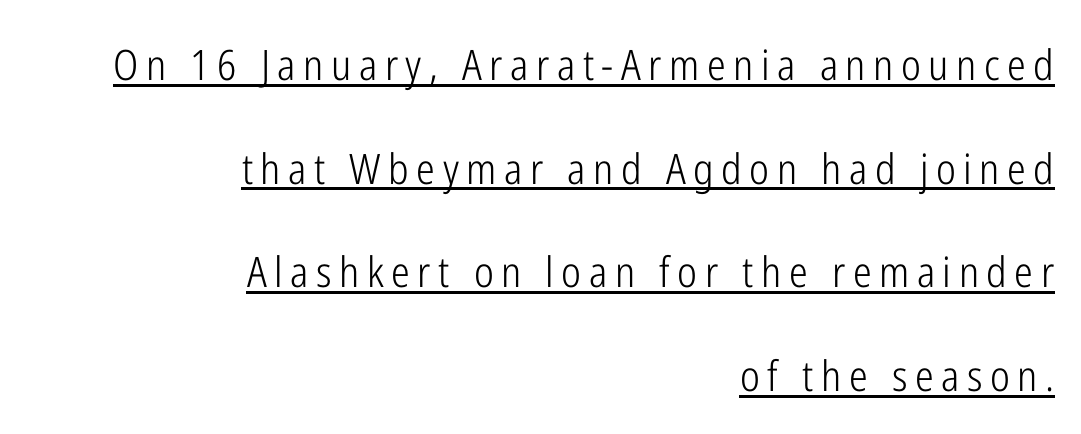
Each letter's strokes conclude bluntly, with no projecting serifs. Looks like regular typesetting: each glyph gets only the width it needs. Characters remain perfectly vertical along every line. This is not heavy type; no bold has been used.
